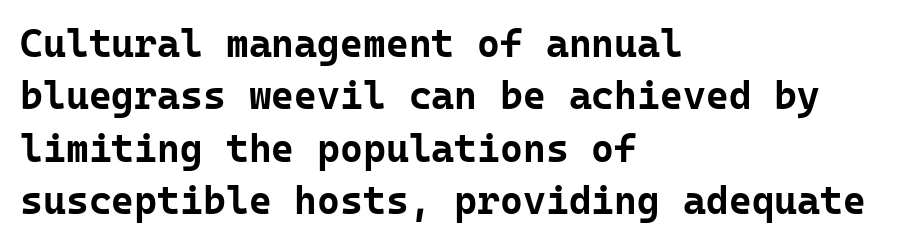
Q: Is the text bold? A: Yes.
Q: Is the text italic (slanted)? A: No, it is upright.
Q: Is the typeface a serif or a sans-serif typeface? A: Sans-serif.
Q: Is the text underlined? A: No.
Q: How is the paragraph aligned? A: Left-aligned.
Q: Is the spacing between letters normal or unusually wide? A: Normal.
Q: Is the spacing between lines tight, normal or loose? A: Normal.
Q: Width (condensed, normal, or wide)? A: Normal.
Q: Stroke contrast? A: Low.
Q: x-height? A: Medium.
Q: Monospaced? A: Yes.
